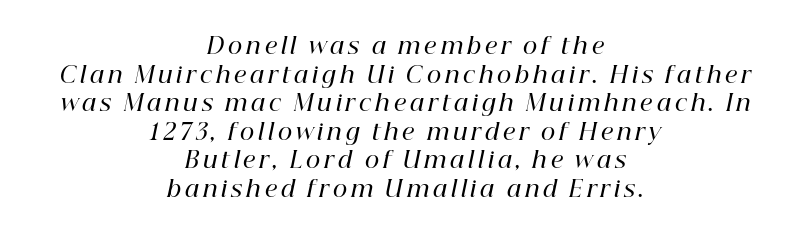
{"italic": "yes", "lean": "right", "slant_degrees": 12, "bold": "semi", "underline": "no", "align": "center", "line_spacing": "normal", "line_spacing_ratio": 1.3, "glyph_px": 22}
